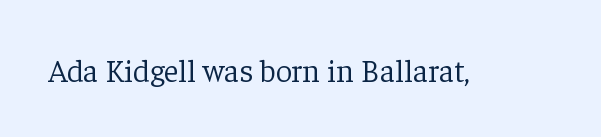
{"serif": "yes", "italic": "no", "bold": "no", "weight": "light", "width": "normal", "stroke_contrast": "low", "x_height": "medium", "monospaced": "no", "underline": "no", "letter_spacing": "normal", "letter_spacing_em": 0.0, "glyph_px": 32}
